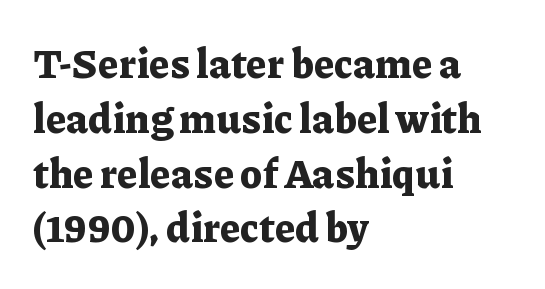
The passage shown stacks its lines at a standard gap. The ragged edge is on the right, which tells us the setting is flush left. Characters remain perfectly vertical along every line. The letters sit at their default tracking, neither squeezed nor spread. Spacing verdict: proportional, widths tailored to each character.
